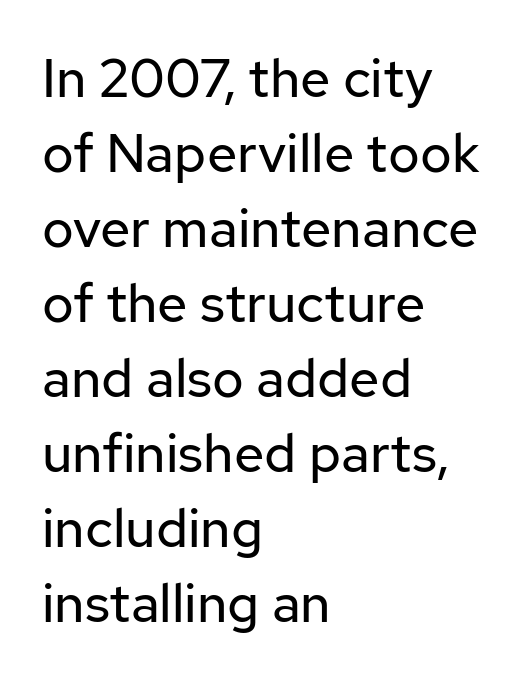
{"serif": "no", "italic": "no", "bold": "no", "weight": "regular", "width": "normal", "stroke_contrast": "low", "x_height": "medium", "monospaced": "no", "underline": "no", "align": "left", "line_spacing": "normal", "line_spacing_ratio": 1.39, "letter_spacing": "normal", "letter_spacing_em": 0.0, "glyph_px": 54}
